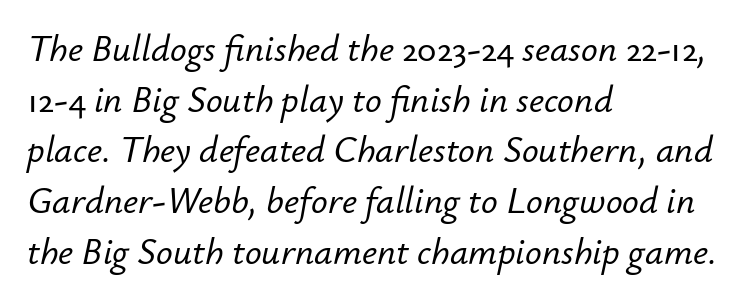
{"italic": "yes", "lean": "right", "slant_degrees": 12, "width": "normal", "stroke_contrast": "low", "x_height": "small", "monospaced": "no", "underline": "no", "align": "left", "line_spacing": "normal", "line_spacing_ratio": 1.37, "letter_spacing": "normal", "letter_spacing_em": 0.0, "glyph_px": 37}
